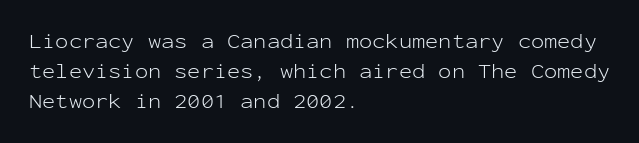
{"italic": "no", "bold": "no", "underline": "no", "align": "left", "line_spacing": "normal", "line_spacing_ratio": 1.37, "letter_spacing": "normal", "letter_spacing_em": 0.0, "glyph_px": 22}
